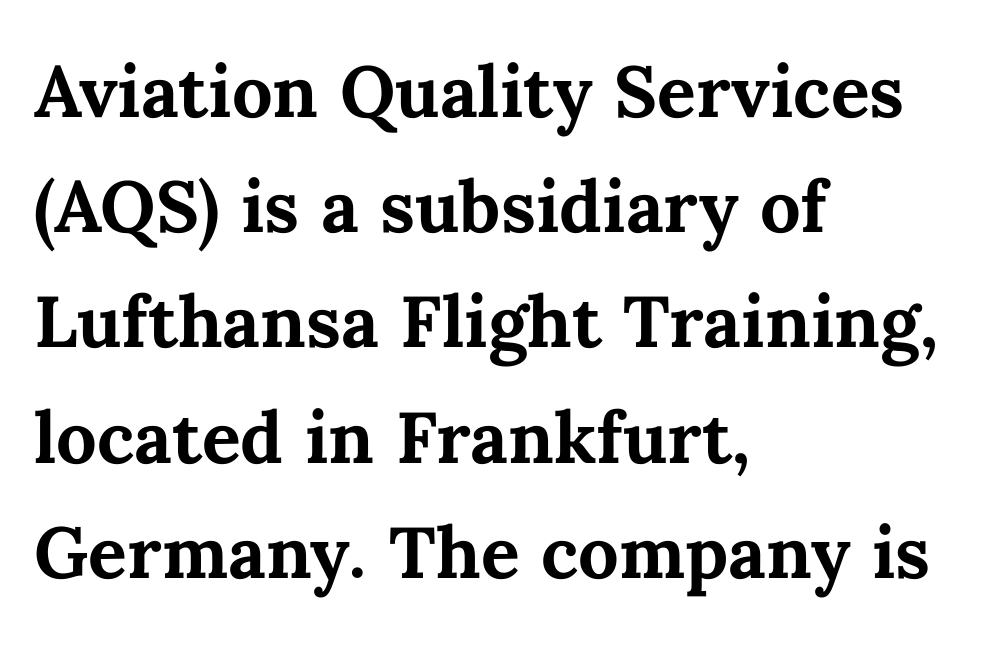
Typeset ragged right — the left edge is the straight one. Nothing unusual about the tracking: characters are spaced as the font intends. Do the letters lean? They stand straight. A normal amount of white space separates one row of letters from the next. The string is rendered with underlining switched off.
